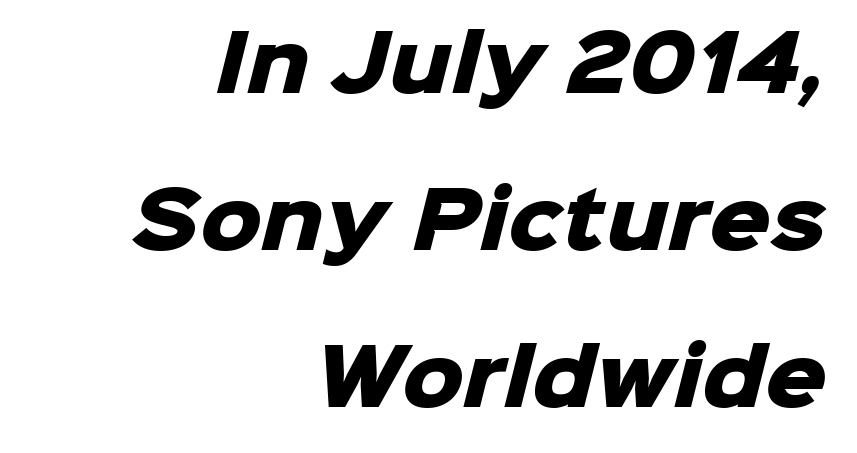
This block would shrink considerably if given ordinary leading; it's expanded now. The horizontal fit of the characters is conventional and even. The foot of each line stays bare and open. Does the weight exceed regular? Yes, all the way to bold. Leftover space on each line is placed entirely before the opening word.
